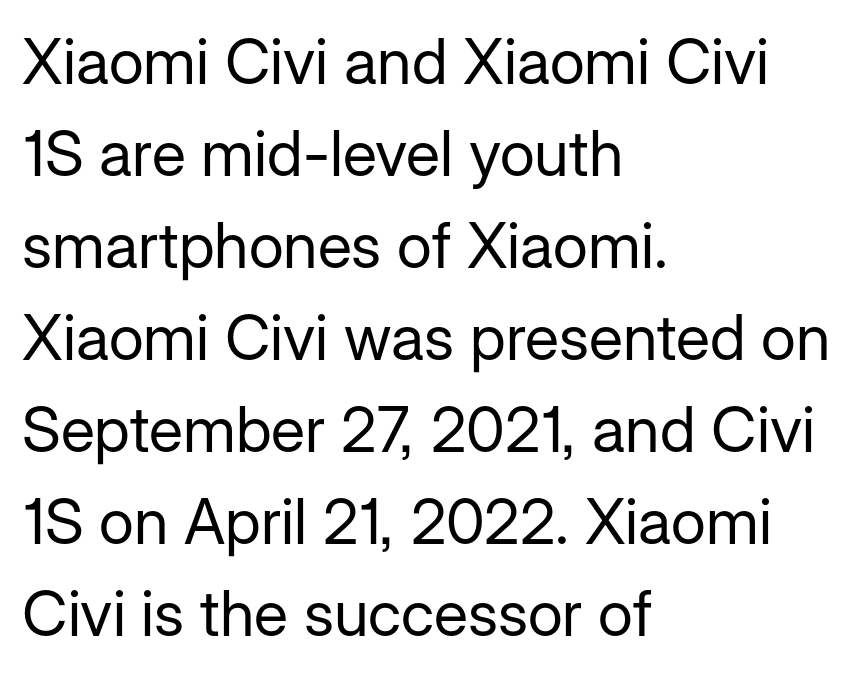
Decoration check: the copy has no underline. The text block is weighted toward the left margin, trailing off unevenly rightward. Each letter's strokes conclude bluntly, with no projecting serifs. Vertical stems look standard width or narrower in stroke.
